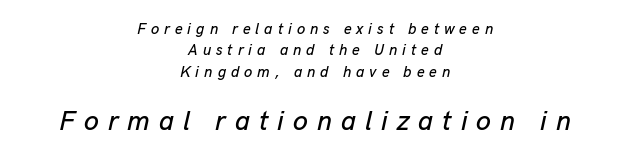
Q: Is the text italic (slanted)? A: Yes, it leans right by about 13 degrees.
Q: Is the text underlined? A: No.
Q: How is the paragraph aligned? A: Centered.
Q: Is the spacing between letters normal or unusually wide? A: Unusually wide.
Q: Is the spacing between lines tight, normal or loose? A: Normal.
Q: Which block of text is set in a larger size, the first (top) or the second (bottom)? A: The second (bottom) one.
